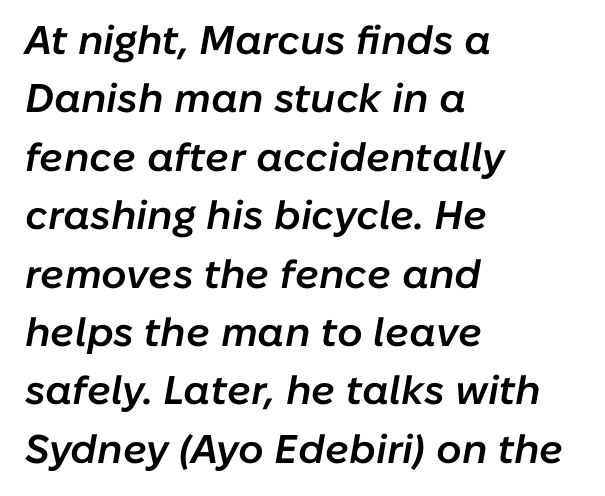
The image shows 40 px semibold type, italic (leaning right); set left-aligned, normal line spacing (1.46x), normal letter spacing, not underlined; low stroke contrast and a medium x-height.
